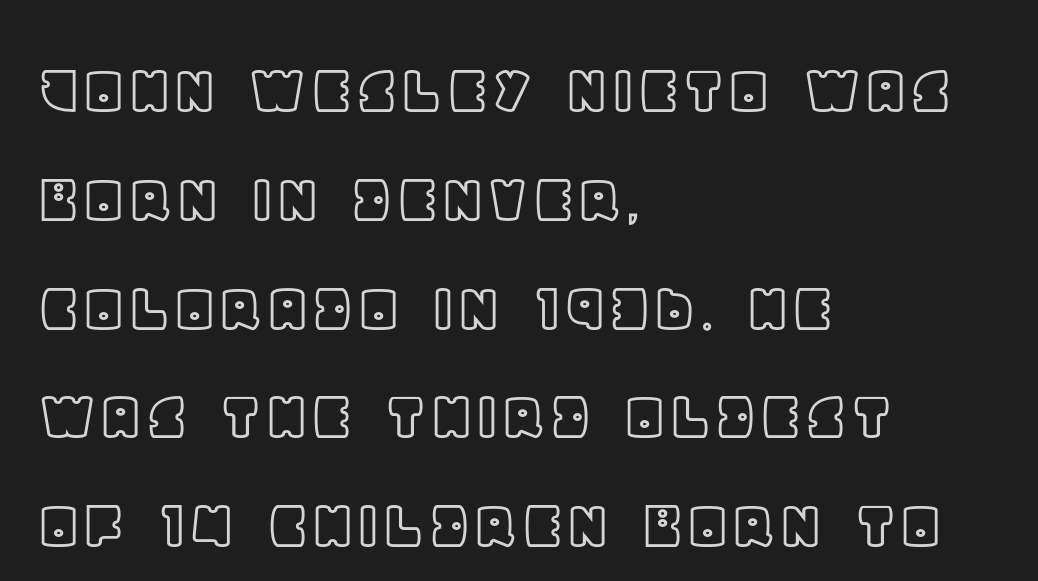
Q: Is the text italic (slanted)? A: No, it is upright.
Q: Is the text underlined? A: No.
Q: How is the paragraph aligned? A: Left-aligned.
Q: Is the spacing between letters normal or unusually wide? A: Normal.
Q: Is the spacing between lines tight, normal or loose? A: Normal.
Q: Width (condensed, normal, or wide)? A: Normal.
Q: x-height? A: Large.
Q: Monospaced? A: No.
